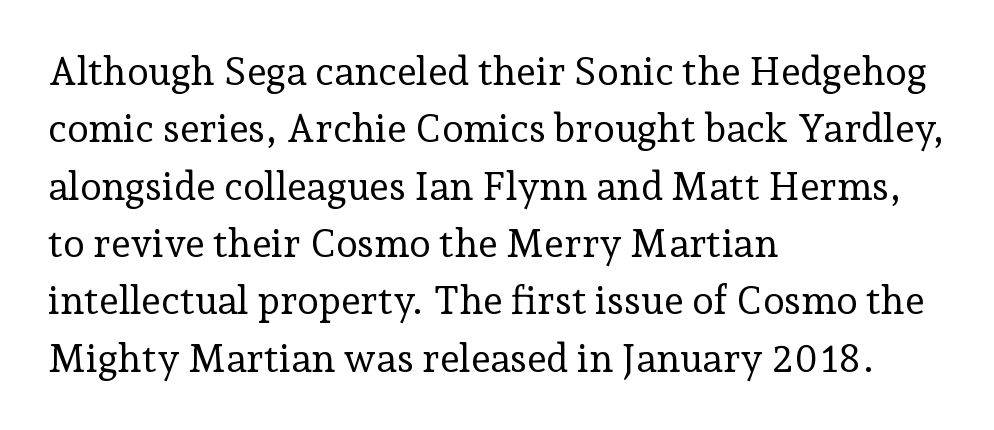
The image shows 39 px regular-weight serif type, upright; set left-aligned, normal line spacing (1.47x), normal letter spacing, not underlined; low stroke contrast and a medium x-height.
